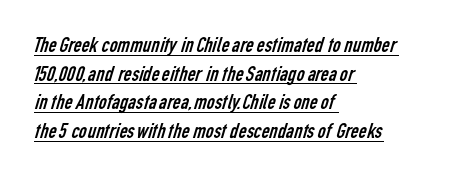
{"bold": "no", "underline": "yes", "align": "left", "line_spacing": "normal", "line_spacing_ratio": 1.3, "letter_spacing": "normal", "letter_spacing_em": 0.0, "glyph_px": 22}
